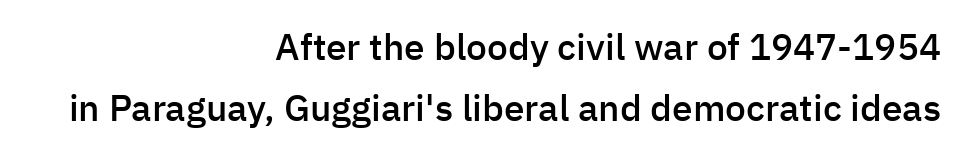
The image shows 37 px semibold sans-serif type, upright; set right-aligned, normal line spacing (1.66x), normal letter spacing, not underlined; low stroke contrast and a medium x-height.
